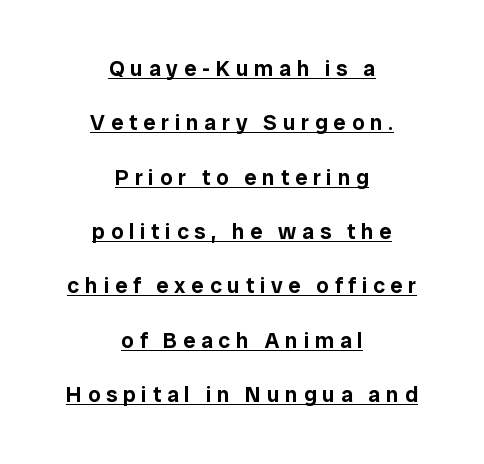
Do the letters lean? They stand straight. Does extra space separate the letters? Yes, quite a lot of it. Every row of glyphs is offset so its center matches the block's center. The space between consecutive lines is lavish. Underlining? Definitely there.
